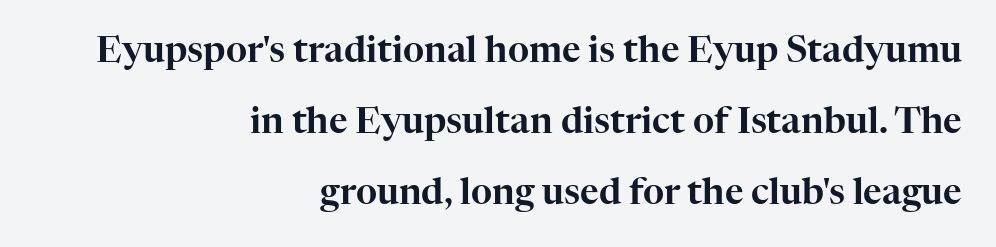
Any mark beneath the type? The region is blank. The rendering uses natural spacing where letterforms have individual widths. A flush-right, rag-left setting is used for this passage. These lines stand farther apart than default settings would place them. This is the regular roman posture of the typeface.
